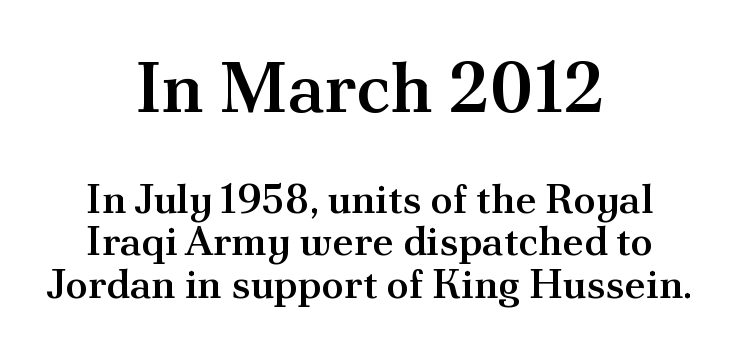
Q: Is the text bold? A: Semi-bold.
Q: Is the text italic (slanted)? A: No, it is upright.
Q: Is the typeface a serif or a sans-serif typeface? A: Serif.
Q: Is the text underlined? A: No.
Q: How is the paragraph aligned? A: Centered.
Q: Is the spacing between letters normal or unusually wide? A: Normal.
Q: Is the spacing between lines tight, normal or loose? A: Tight.
Q: Which block of text is set in a larger size, the first (top) or the second (bottom)? A: The first (top) one.
Q: Width (condensed, normal, or wide)? A: Normal.
Q: Stroke contrast? A: Medium.
Q: x-height? A: Small.
Q: Monospaced? A: No.
